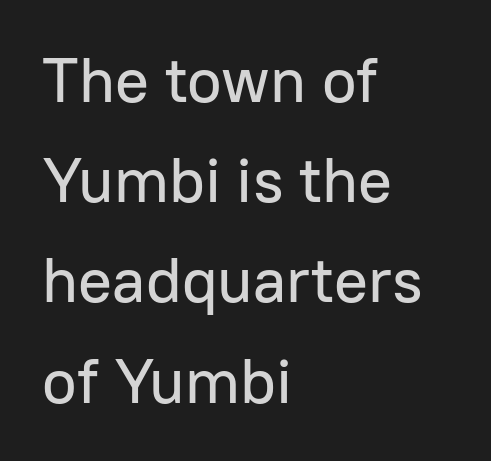
Q: Is the text italic (slanted)? A: No, it is upright.
Q: Is the typeface a serif or a sans-serif typeface? A: Sans-serif.
Q: Is the text underlined? A: No.
Q: How is the paragraph aligned? A: Left-aligned.
Q: Is the spacing between letters normal or unusually wide? A: Normal.
Q: Is the spacing between lines tight, normal or loose? A: Normal.
Q: Width (condensed, normal, or wide)? A: Normal.
Q: Stroke contrast? A: Low.
Q: x-height? A: Medium.
Q: Monospaced? A: No.
